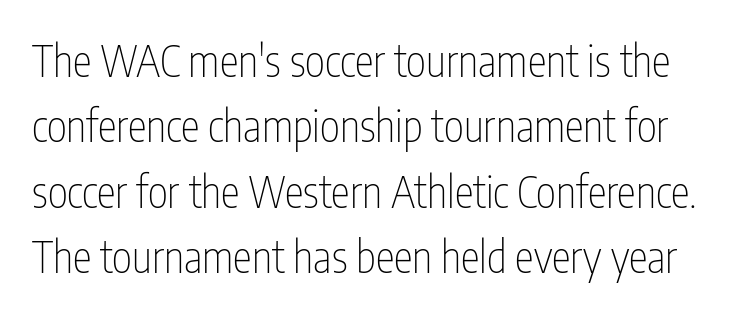
The passage shown is typed in a proportional face where columns would drift. This reads as an unemphasized weight, regular at the heaviest. Notice how descenders clear the ascenders below comfortably — that's standard leading. Between one letter and the next there's only the usual sliver of space.
